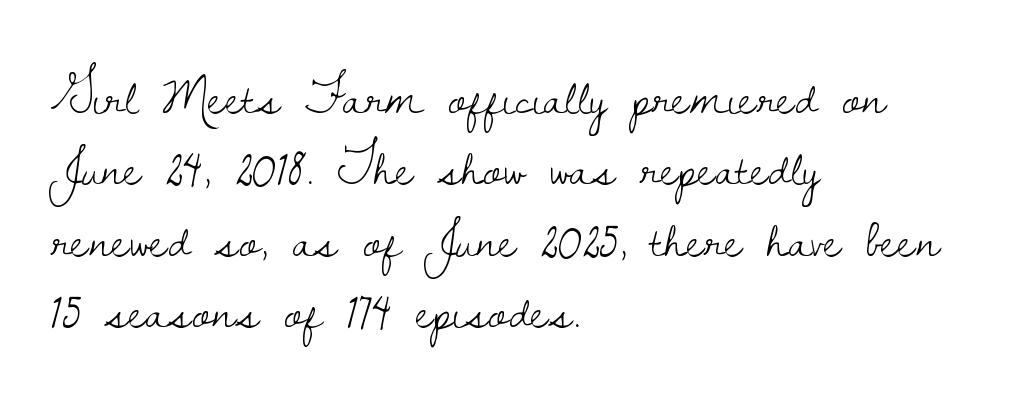
{"serif": "yes", "bold": "no", "weight": "light", "width": "normal", "stroke_contrast": "low", "x_height": "small", "monospaced": "no", "underline": "no", "align": "left", "line_spacing": "normal", "line_spacing_ratio": 1.3, "letter_spacing": "normal", "letter_spacing_em": 0.0, "glyph_px": 55}
